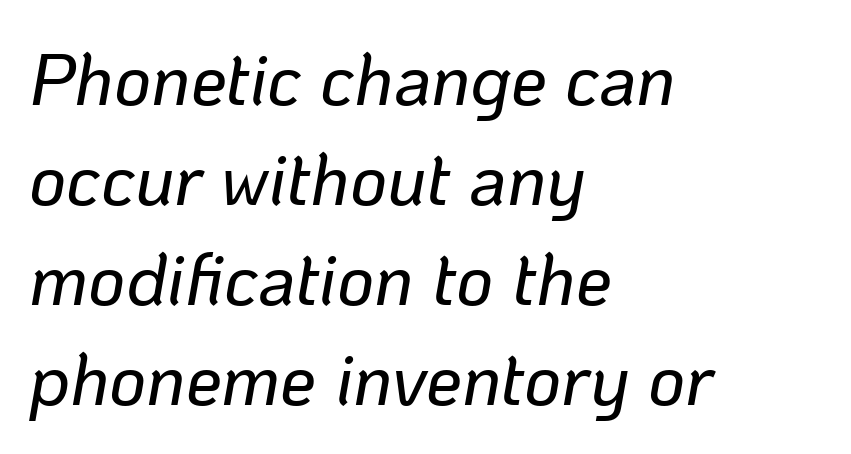
The image shows 72 px text type, italic (leaning right); set left-aligned, normal line spacing (1.39x), normal letter spacing, not underlined; low stroke contrast and a medium x-height.
